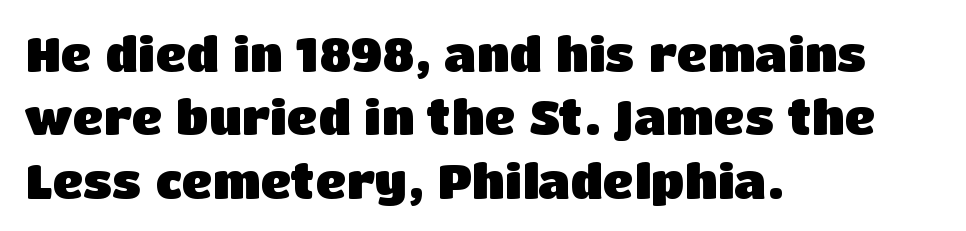
Casual observation: everything's shoved over to the left. How would I describe the line gaps? Plain and ordinary. Looks like regular typesetting: each glyph gets only the width it needs. Emphasis by weight is at full strength: bold. Has an underline been added? It has not.
